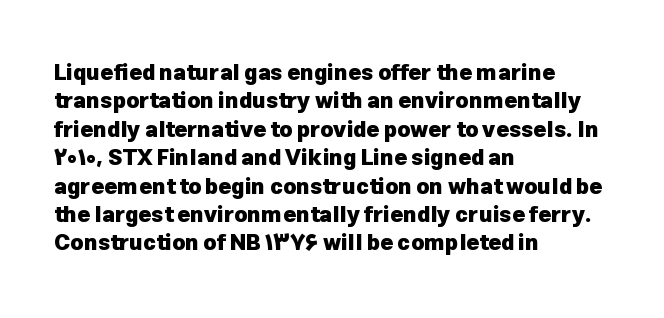
Q: Is the text bold? A: Yes.
Q: Is the text italic (slanted)? A: No, it is upright.
Q: Is the text underlined? A: No.
Q: How is the paragraph aligned? A: Left-aligned.
Q: Is the spacing between letters normal or unusually wide? A: Normal.
Q: Is the spacing between lines tight, normal or loose? A: Normal.
